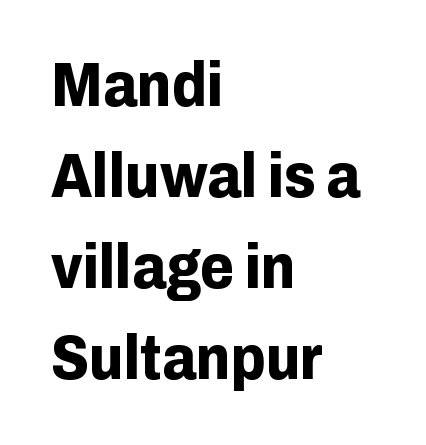
{"serif": "no", "italic": "no", "bold": "yes", "weight": "bold", "width": "normal", "stroke_contrast": "low", "x_height": "medium", "monospaced": "no", "underline": "no", "align": "left", "line_spacing": "normal", "line_spacing_ratio": 1.47, "letter_spacing": "normal", "letter_spacing_em": 0.0, "glyph_px": 62}
